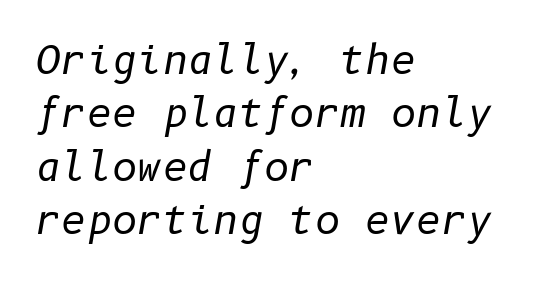
The image shows 39 px regular-weight type, italic (leaning right); set left-aligned, normal line spacing (1.37x), normal letter spacing, not underlined; low stroke contrast and a medium x-height.
